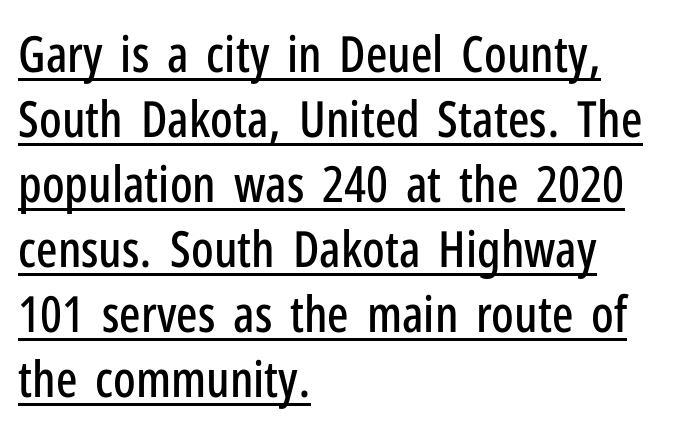
Standard letterfit; no display-style spreading of the glyphs. The passage shown is typed in a proportional face where columns would drift. Decoration check: the copy is underlined. Every stem runs plumb, perpendicular to the baseline. Nothing sits at the stroke ends, so this counts as sans-serif. The ragged edge is on the right, which tells us the setting is flush left.
